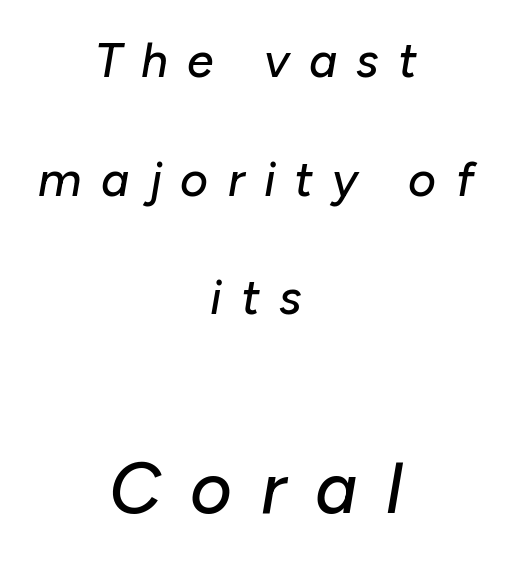
{"italic": "yes", "lean": "right", "slant_degrees": 10, "width": "normal", "stroke_contrast": "low", "x_height": "medium", "monospaced": "no", "underline": "no", "align": "center", "line_spacing": "loose", "line_spacing_ratio": 2.47, "letter_spacing": "wide", "letter_spacing_em": 0.4, "larger_block": "second", "size_ratio": 1.5, "glyph_px": 72}
